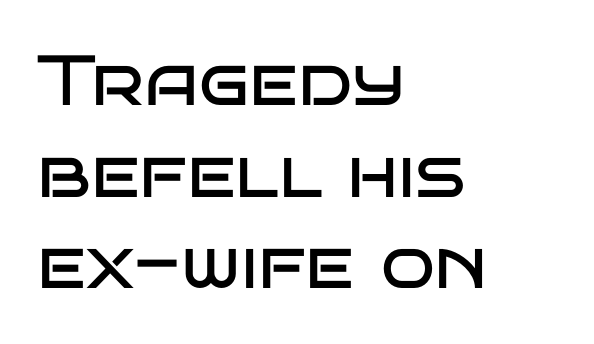
Inter-character spacing is left at the font's built-in metrics. Is this a sans? Yes — the strokes have no serifs. Here the designer chose a conventional face with non-uniform glyph widths. Heft: none added — not bold. Ascenders rise straight up at ninety degrees.
